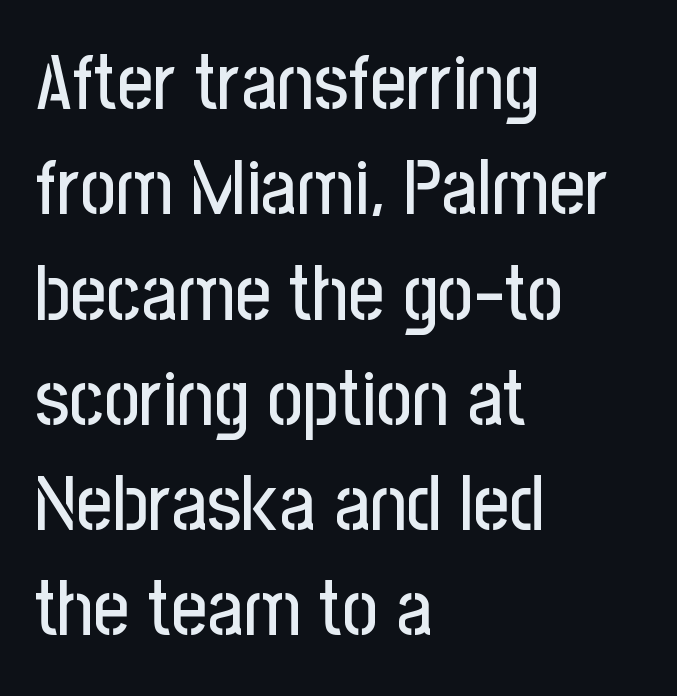
The image shows 78 px condensed sans-serif type, upright; set left-aligned, normal line spacing (1.35x), normal letter spacing, not underlined; low stroke contrast and a medium x-height.
